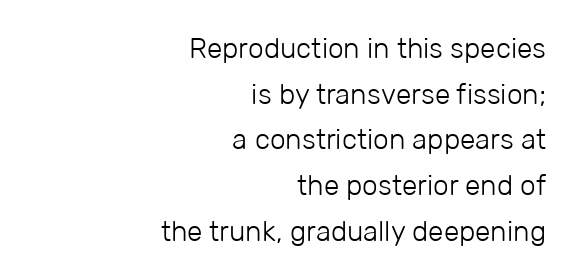
You can tell from the bare stems that sans-serif type was used. The letterforms sit at book weight or below. Italic: no, the glyphs are upright roman. Which margin do the lines hug? The right one — the left edge is uneven. Each letter keeps its own natural width here, so spacing adapts to shape.
